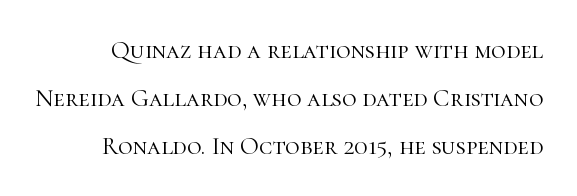
{"italic": "no", "bold": "no", "underline": "no", "line_spacing": "loose", "line_spacing_ratio": 1.92, "letter_spacing": "normal", "letter_spacing_em": 0.0, "glyph_px": 25}
